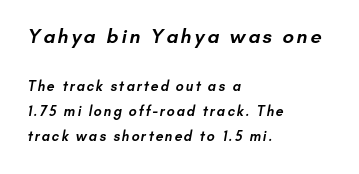
This is the in-between weight designers call semibold or demi. Rule under the text: the space is simply empty. Line starts are locked; line ends wander. Size contrast runs from large at the top to small at the bottom.
